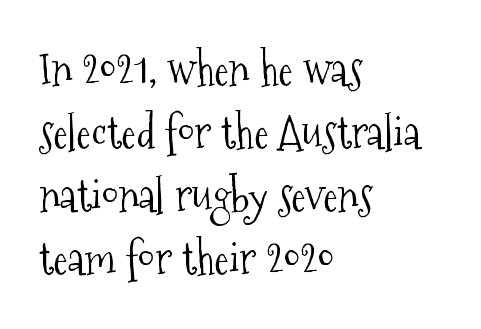
This block has exactly the height ordinary leading produces. Old-style or modern, the face here clearly has serifs. Caption: multi-line text, flush left, ragged right. Think standard paragraph weight, or any step lighter than that. This is the regular roman posture of the typeface.
